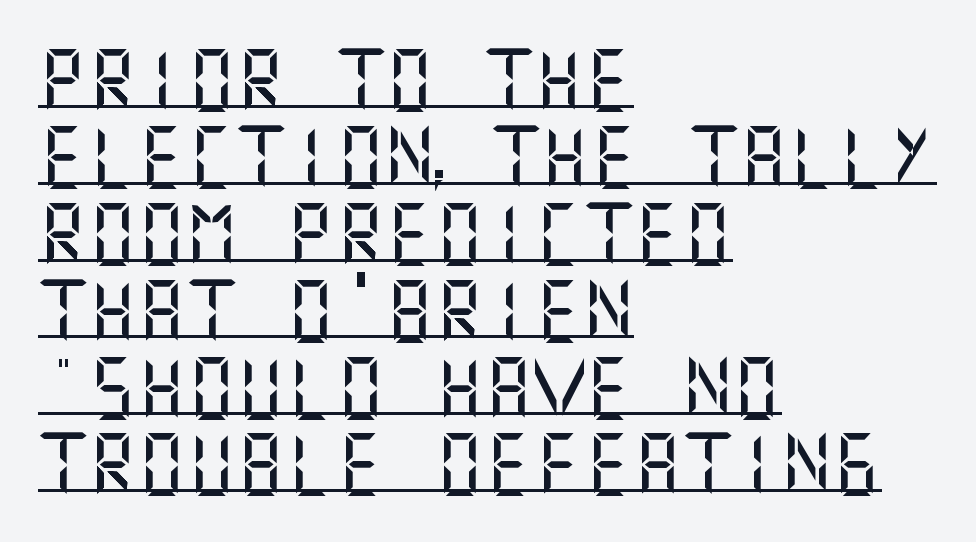
{"serif": "no", "italic": "no", "width": "normal", "stroke_contrast": "medium", "x_height": "large", "underline": "yes", "align": "left", "line_spacing_ratio": 1.24, "letter_spacing": "normal", "letter_spacing_em": 0.0, "glyph_px": 62}
